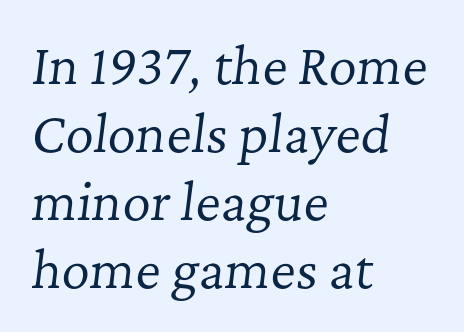
Q: Is the text bold? A: No.
Q: Is the text italic (slanted)? A: Yes, it leans right by about 7 degrees.
Q: Is the typeface a serif or a sans-serif typeface? A: Serif.
Q: Is the text underlined? A: No.
Q: How is the paragraph aligned? A: Left-aligned.
Q: Is the spacing between letters normal or unusually wide? A: Normal.
Q: Is the spacing between lines tight, normal or loose? A: Normal.
Q: Width (condensed, normal, or wide)? A: Normal.
Q: Stroke contrast? A: Low.
Q: x-height? A: Medium.
Q: Monospaced? A: No.
